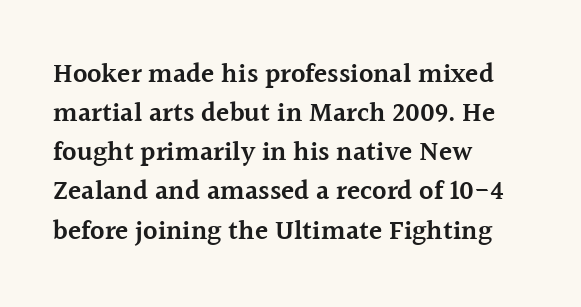
{"italic": "no", "bold": "semi", "underline": "no", "align": "left", "line_spacing": "normal", "line_spacing_ratio": 1.45, "letter_spacing": "normal", "letter_spacing_em": 0.0, "glyph_px": 27}
